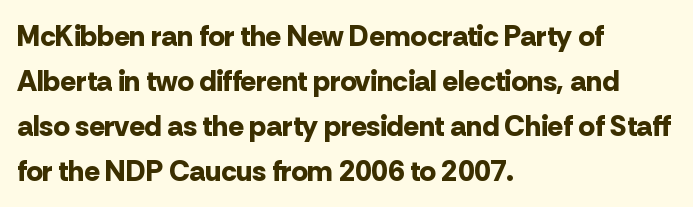
Descenders are the only things crossing below the line. Is the block centered? No — it sits flush against the left margin. Ordinary non-slanted type is in use. The lines sit at an ordinary, default distance from one another. Characters follow at the spacing the type designer built in.
